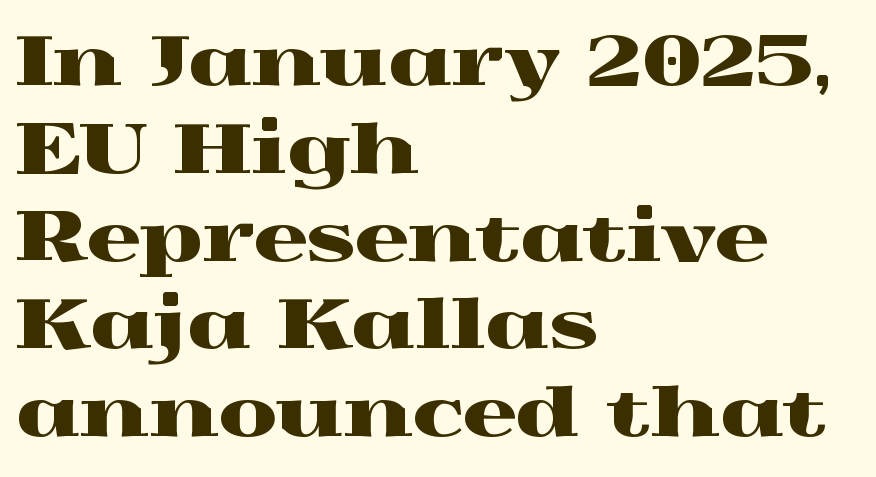
Short and long lines alike share a common starting point at left. The designer went with a serif here, giving each stem small feet. The tracking reads as untouched default to a designer's eye. Each row of text sits above clean, open space.
